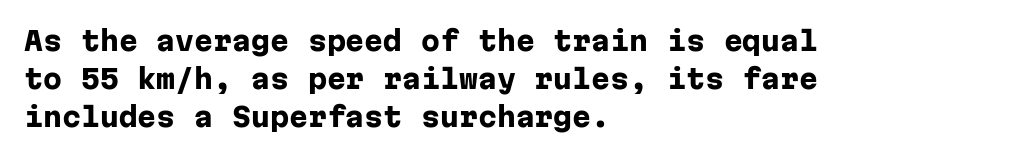
The image shows 27 px bold type, upright; set left-aligned, normal line spacing (1.41x), normal letter spacing, not underlined.
